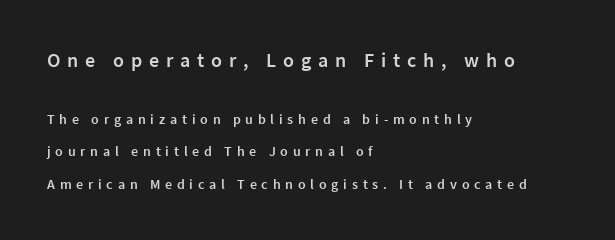
The image shows 20 px text type, upright; set left-aligned, loose line spacing (2.33x), unusually wide letter spacing (+0.34 em), not underlined; the first (top) block is 1.43x larger.
